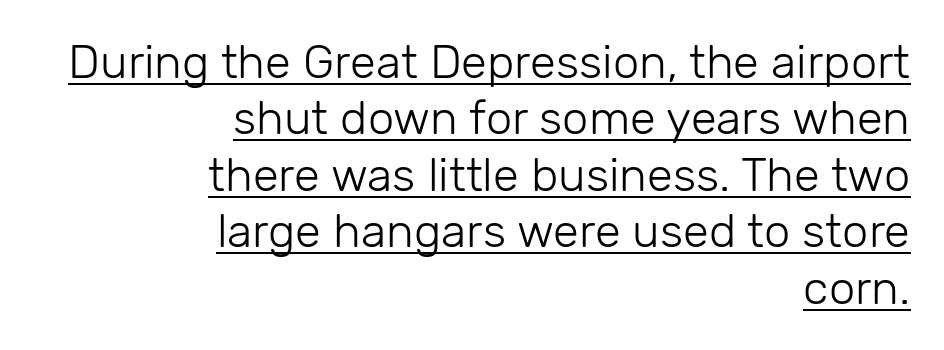
Caption: standard tracking, unaltered. Each stroke keeps to a modest, everyday thickness or less. The lettering holds an erect, upright posture throughout. Each line ends at the same right margin while the left side varies.
